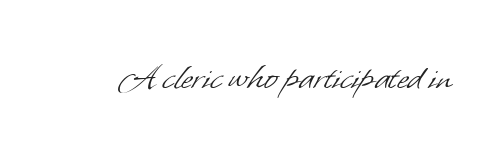
Q: Is the text bold? A: No.
Q: Is the typeface a serif or a sans-serif typeface? A: Sans-serif.
Q: Is the text underlined? A: No.
Q: Is the spacing between letters normal or unusually wide? A: Normal.
Q: Width (condensed, normal, or wide)? A: Normal.
Q: Stroke contrast? A: Low.
Q: x-height? A: Small.
Q: Monospaced? A: No.
